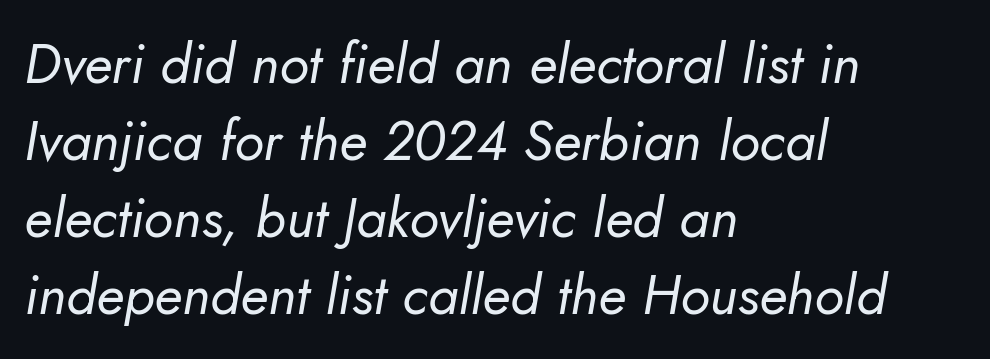
Interline gaps are of average width in this sample. Does the copy run flush right? No — it runs flush left. In terms of posture, this sample is oblique. Is the stroke heavy? The answer is a plain regular-or-lighter. Honestly, there is no underline to notice here at all. A typesetter would call this proportional, since set widths differ per character.
